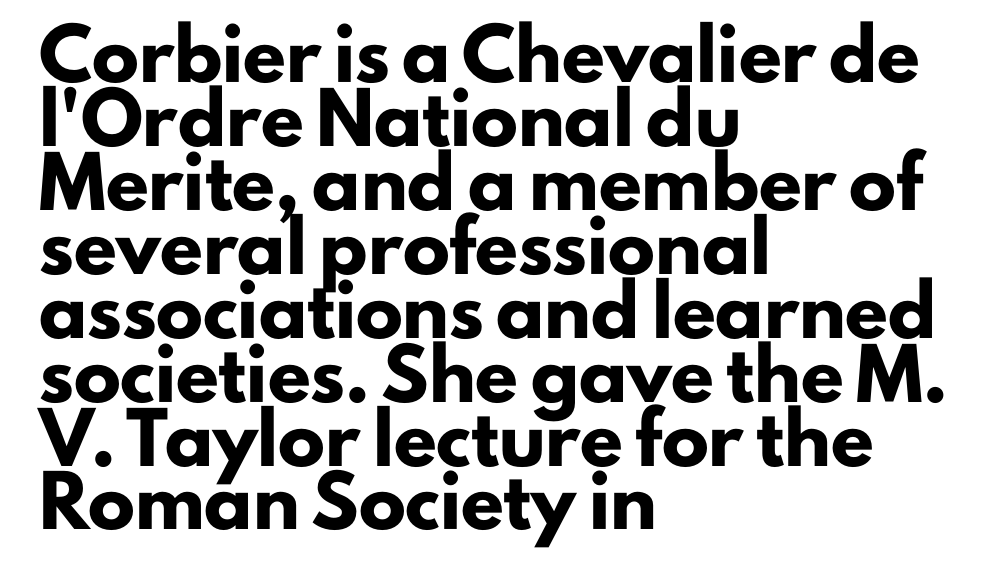
Q: Is the text bold? A: Yes.
Q: Is the text italic (slanted)? A: No, it is upright.
Q: Is the typeface a serif or a sans-serif typeface? A: Sans-serif.
Q: Is the text underlined? A: No.
Q: How is the paragraph aligned? A: Left-aligned.
Q: Is the spacing between letters normal or unusually wide? A: Normal.
Q: Is the spacing between lines tight, normal or loose? A: Normal.
Q: Width (condensed, normal, or wide)? A: Normal.
Q: Stroke contrast? A: Low.
Q: x-height? A: Small.
Q: Monospaced? A: No.
